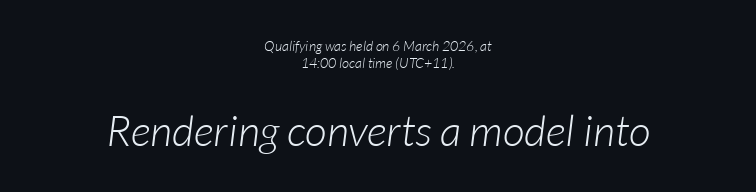
The image shows 43 px light sans-serif type; set centered, line spacing 1.22x, normal letter spacing, not underlined; the second (bottom) block is 3.07x larger; low stroke contrast and a medium x-height.
